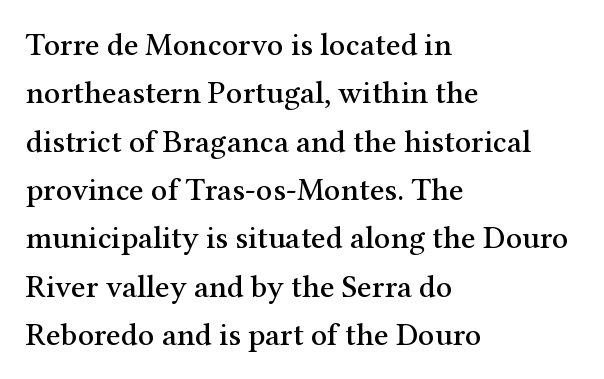
The image shows 32 px serif type, upright; set left-aligned, normal line spacing (1.51x), normal letter spacing, not underlined; medium stroke contrast and a medium x-height.
